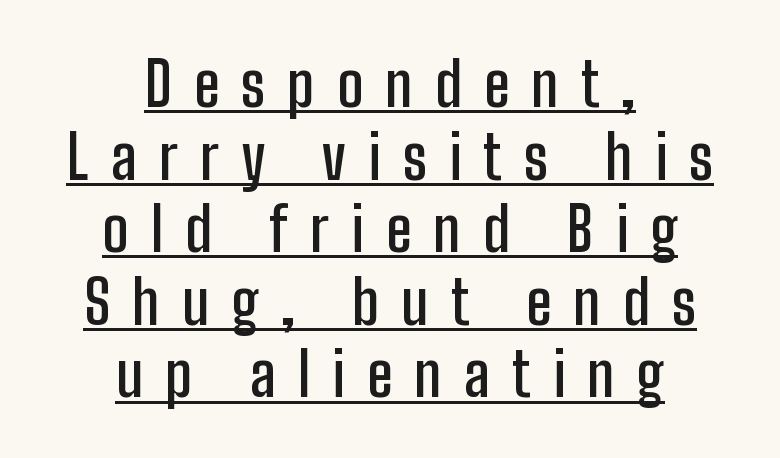
{"serif": "no", "italic": "no", "bold": "semi", "weight": "semibold", "width": "condensed", "stroke_contrast": "low", "x_height": "medium", "monospaced": "no", "underline": "yes", "align": "center", "line_spacing_ratio": 1.21, "letter_spacing": "wide", "letter_spacing_em": 0.37, "glyph_px": 60}
